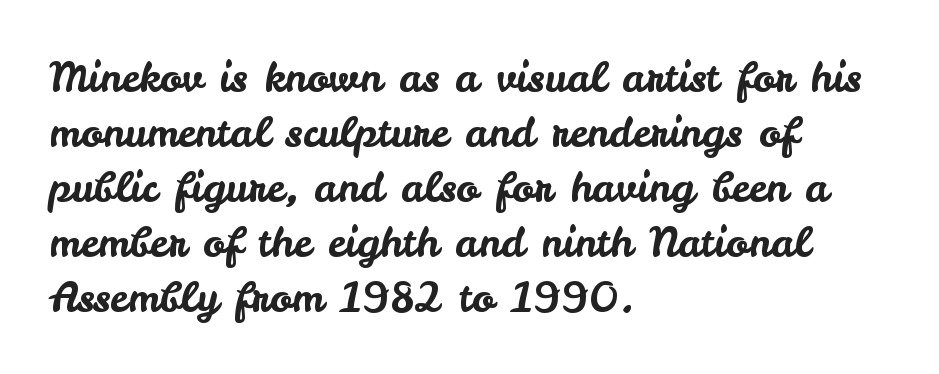
The image shows 41 px sans-serif type; set left-aligned, normal line spacing (1.34x), normal letter spacing, not underlined; low stroke contrast and a small x-height.
